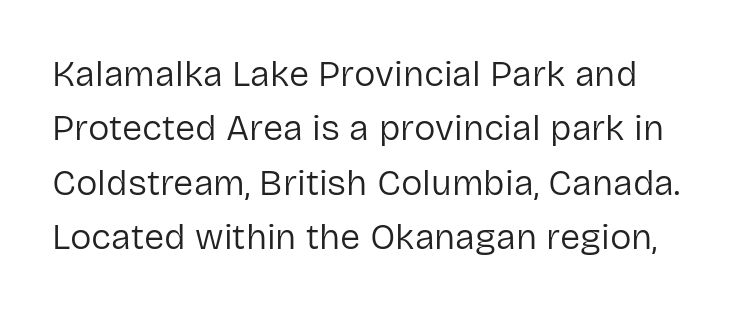
{"serif": "no", "italic": "no", "bold": "no", "weight": "regular", "width": "normal", "stroke_contrast": "low", "x_height": "medium", "monospaced": "no", "underline": "no", "line_spacing": "normal", "line_spacing_ratio": 1.51, "letter_spacing": "normal", "letter_spacing_em": 0.0, "glyph_px": 36}
